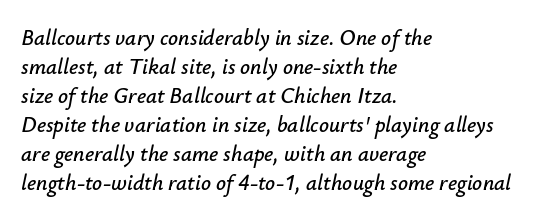
Caption: multi-line text, flush left, ragged right. One glance says typical: line gaps are just what's usual. Anything drawn beneath the words? Only blank space. The type is set solid horizontally, with unmodified tracking. Slanted lettering throughout.
